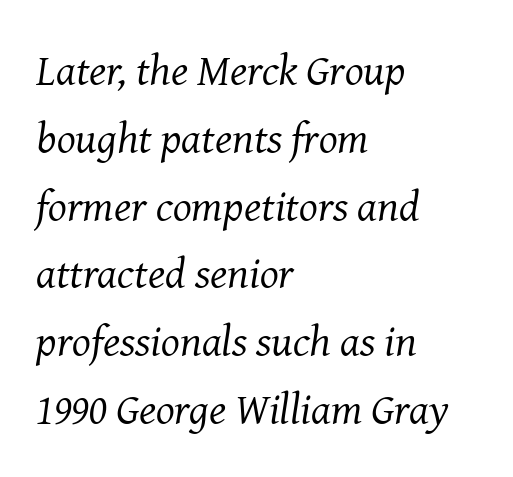
Q: Is the text bold? A: No.
Q: Is the text italic (slanted)? A: Yes, it leans right by about 8 degrees.
Q: Is the typeface a serif or a sans-serif typeface? A: Serif.
Q: Is the text underlined? A: No.
Q: How is the paragraph aligned? A: Left-aligned.
Q: Is the spacing between letters normal or unusually wide? A: Normal.
Q: Is the spacing between lines tight, normal or loose? A: Normal.
Q: Width (condensed, normal, or wide)? A: Normal.
Q: Stroke contrast? A: Medium.
Q: x-height? A: Medium.
Q: Monospaced? A: No.
